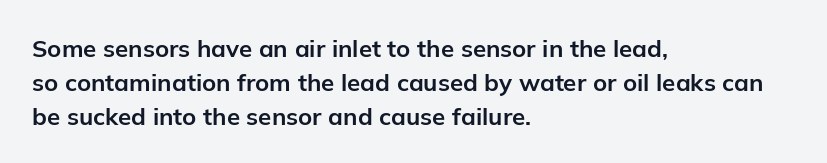
{"italic": "no", "bold": "yes", "underline": "no", "align": "left", "line_spacing": "normal", "line_spacing_ratio": 1.41, "letter_spacing": "normal", "letter_spacing_em": 0.0, "glyph_px": 24}
